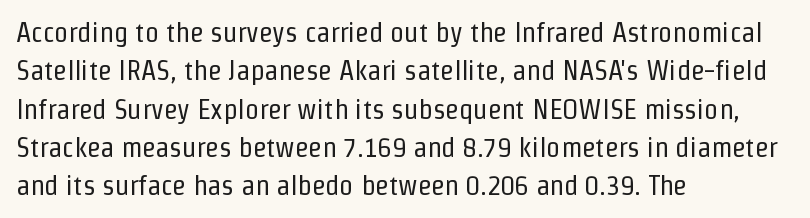
{"serif": "no", "italic": "no", "bold": "no", "weight": "regular", "width": "condensed", "stroke_contrast": "low", "x_height": "medium", "monospaced": "no", "underline": "no", "align": "left", "line_spacing": "normal", "line_spacing_ratio": 1.37, "letter_spacing": "normal", "letter_spacing_em": 0.0, "glyph_px": 28}
